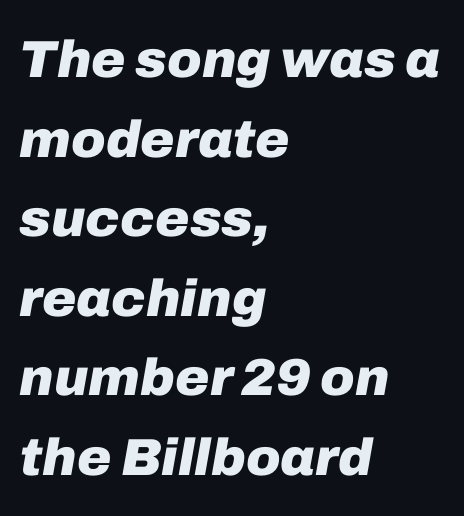
Q: Is the text bold? A: Yes.
Q: Is the text italic (slanted)? A: Yes, it leans right by about 10 degrees.
Q: Is the text underlined? A: No.
Q: How is the paragraph aligned? A: Left-aligned.
Q: Is the spacing between letters normal or unusually wide? A: Normal.
Q: Is the spacing between lines tight, normal or loose? A: Normal.
Q: Width (condensed, normal, or wide)? A: Normal.
Q: Stroke contrast? A: Low.
Q: x-height? A: Medium.
Q: Monospaced? A: No.
